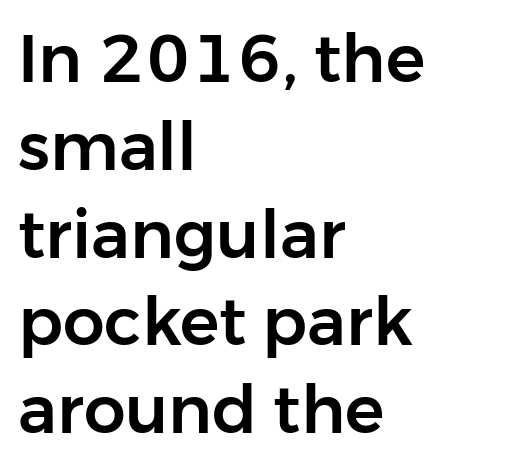
Line spacing here is normal. Looks like regular typesetting: each glyph gets only the width it needs. The lines are quadded left. Descender tails drop into unmarked territory. Upright lettering throughout. Nothing unusual about the tracking: characters are spaced as the font intends.
